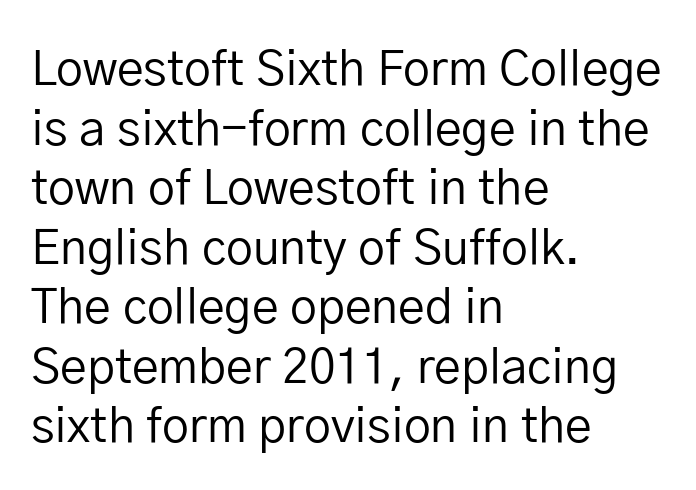
Q: Is the text bold? A: No.
Q: Is the text italic (slanted)? A: No, it is upright.
Q: Is the typeface a serif or a sans-serif typeface? A: Sans-serif.
Q: Is the text underlined? A: No.
Q: How is the paragraph aligned? A: Left-aligned.
Q: Is the spacing between letters normal or unusually wide? A: Normal.
Q: Width (condensed, normal, or wide)? A: Normal.
Q: Stroke contrast? A: Low.
Q: x-height? A: Medium.
Q: Monospaced? A: No.
